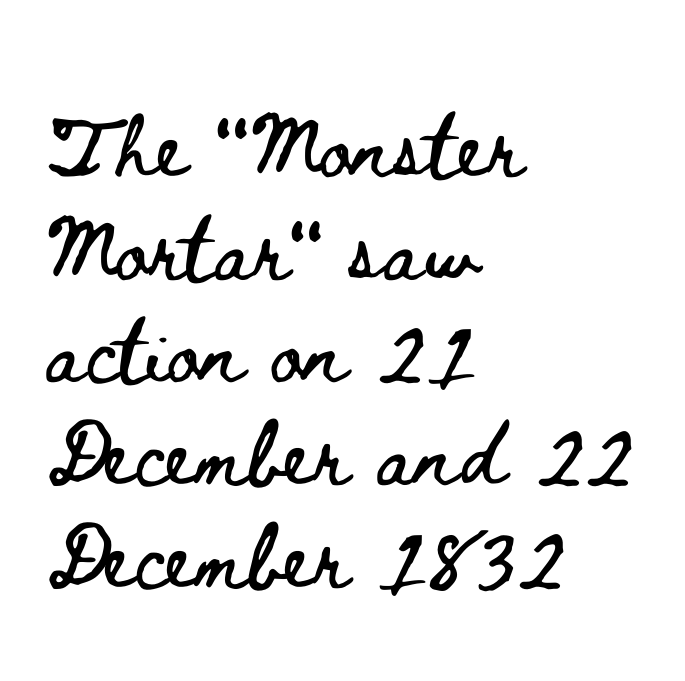
Looks like regular typesetting: each glyph gets only the width it needs. Leading matches the norm, producing a regular column. The setting favours the left margin, as ordinary paragraphs usually do. This rendering leaves character spacing at its baseline value.
